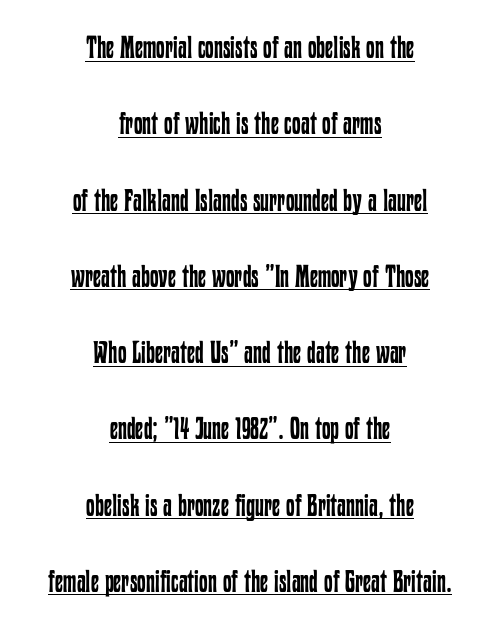
Q: Is the text bold? A: No.
Q: Is the text italic (slanted)? A: No, it is upright.
Q: Is the text underlined? A: Yes.
Q: How is the paragraph aligned? A: Centered.
Q: Is the spacing between letters normal or unusually wide? A: Normal.
Q: Is the spacing between lines tight, normal or loose? A: Loose.
Q: Width (condensed, normal, or wide)? A: Condensed.
Q: Stroke contrast? A: Low.
Q: x-height? A: Medium.
Q: Monospaced? A: No.
